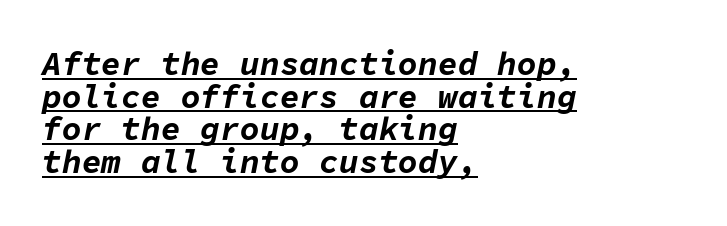
{"italic": "yes", "lean": "right", "slant_degrees": 11, "bold": "yes", "weight": "bold", "width": "normal", "stroke_contrast": "low", "x_height": "medium", "monospaced": "yes", "underline": "yes", "align": "left", "line_spacing": "tight", "line_spacing_ratio": 0.99, "letter_spacing": "normal", "letter_spacing_em": 0.0, "glyph_px": 33}
